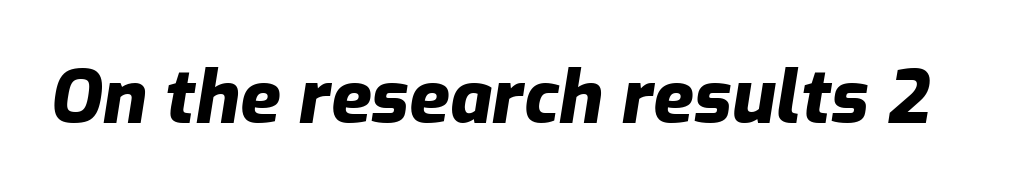
{"italic": "yes", "lean": "right", "slant_degrees": 9, "bold": "yes", "weight": "heavy", "width": "normal", "stroke_contrast": "low", "x_height": "medium", "monospaced": "no", "underline": "no", "letter_spacing": "normal", "letter_spacing_em": 0.0, "glyph_px": 74}
